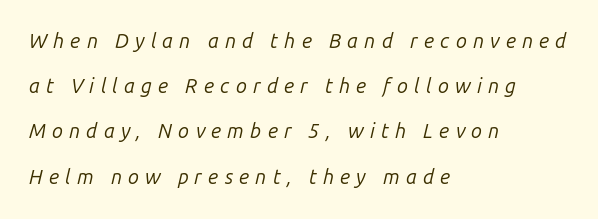
The image shows 20 px text type, italic (leaning right); set left-aligned, loose line spacing (2.26x), unusually wide letter spacing (+0.31 em), not underlined.
